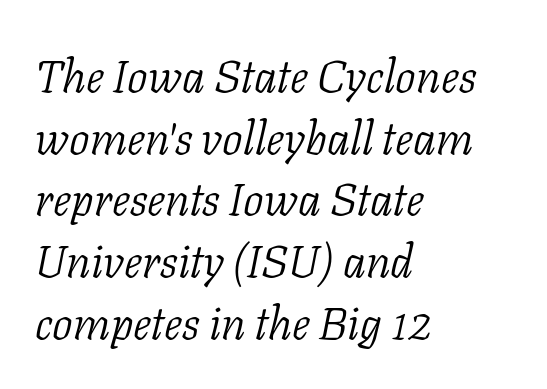
The image shows 46 px light serif type, italic (leaning right); set left-aligned, normal line spacing (1.34x), normal letter spacing, not underlined; low stroke contrast and a medium x-height.
